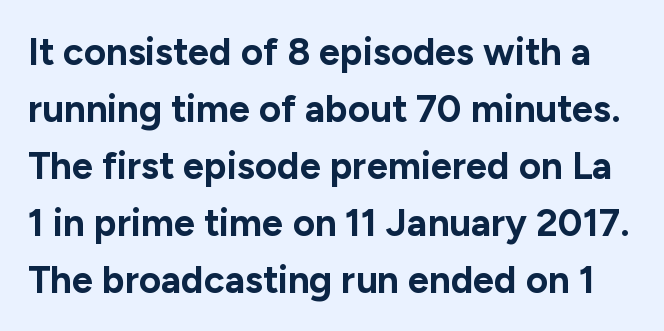
The face used here has the dense, thick strokes of a bold. Unlike a traditional serif, this face leaves its strokes unadorned. Does the leading feel generous? No, just average. No word sits above an underline.
